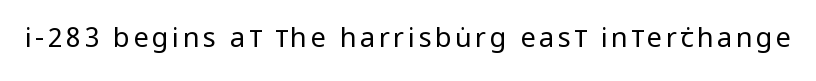
The image shows 27 px text type, upright; set not underlined.
